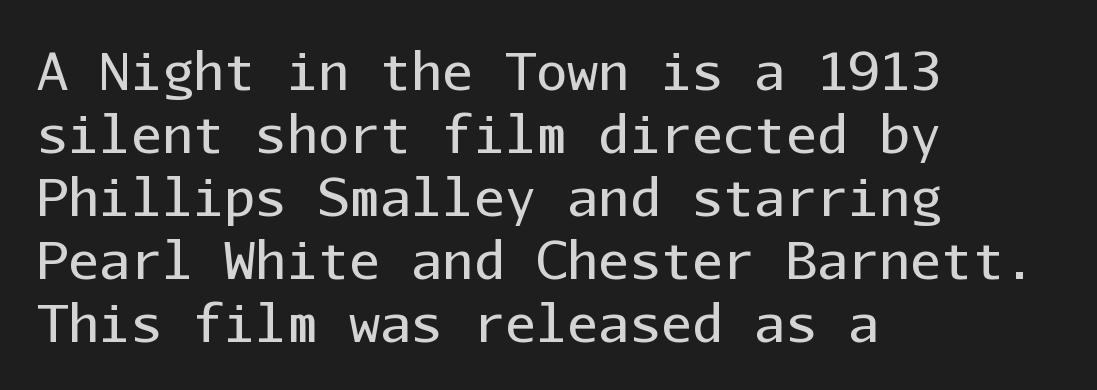
Q: Is the text bold? A: No.
Q: Is the text italic (slanted)? A: No, it is upright.
Q: Is the typeface a serif or a sans-serif typeface? A: Sans-serif.
Q: Is the text underlined? A: No.
Q: How is the paragraph aligned? A: Left-aligned.
Q: Is the spacing between letters normal or unusually wide? A: Normal.
Q: Width (condensed, normal, or wide)? A: Normal.
Q: Stroke contrast? A: Low.
Q: x-height? A: Medium.
Q: Monospaced? A: Yes.
